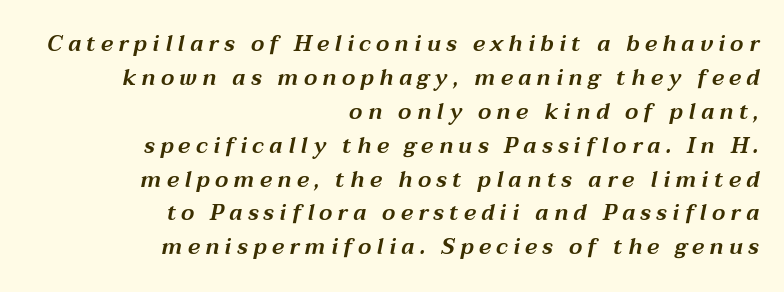
Line spacing here is normal. Notice how the stems are inclined rather than vertical — that's the hallmark of italics. No word sits above an underline. The typesetter chose a ragged-left arrangement here.
